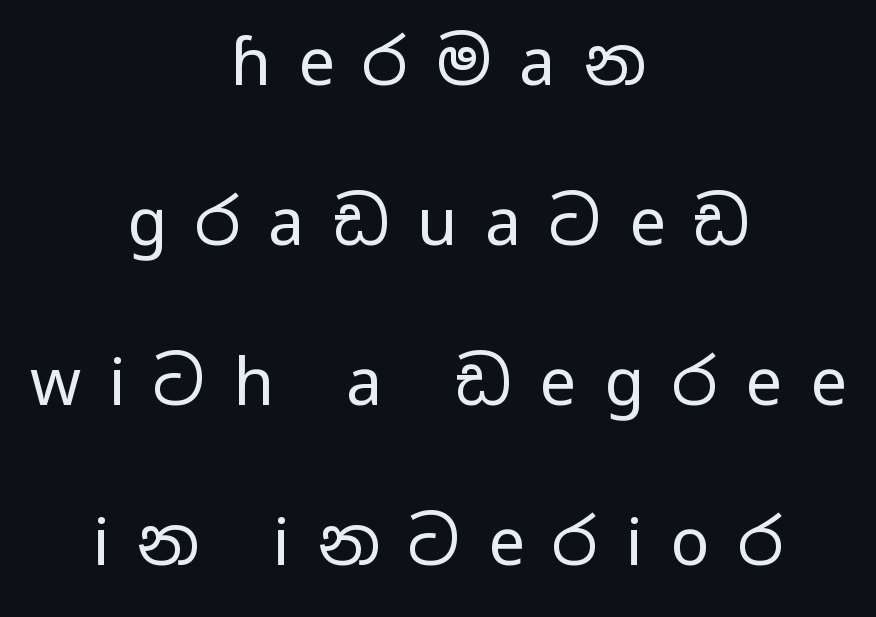
Q: Is the text bold? A: No.
Q: Is the text italic (slanted)? A: No, it is upright.
Q: Is the typeface a serif or a sans-serif typeface? A: Sans-serif.
Q: Is the text underlined? A: No.
Q: How is the paragraph aligned? A: Centered.
Q: Is the spacing between letters normal or unusually wide? A: Unusually wide.
Q: Is the spacing between lines tight, normal or loose? A: Loose.
Q: Width (condensed, normal, or wide)? A: Wide.
Q: Stroke contrast? A: Low.
Q: x-height? A: Medium.
Q: Monospaced? A: No.
